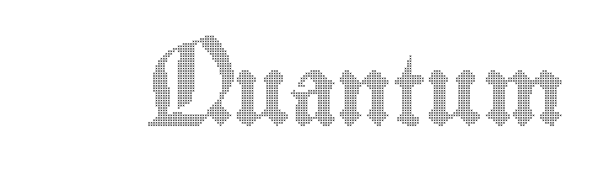
Upright lettering throughout. The face used here is proportionally spaced, like ordinary book or web type. Observe the ordinary spacing: letters are neighbours, not strangers. Honestly, there is no underline to notice here at all.
